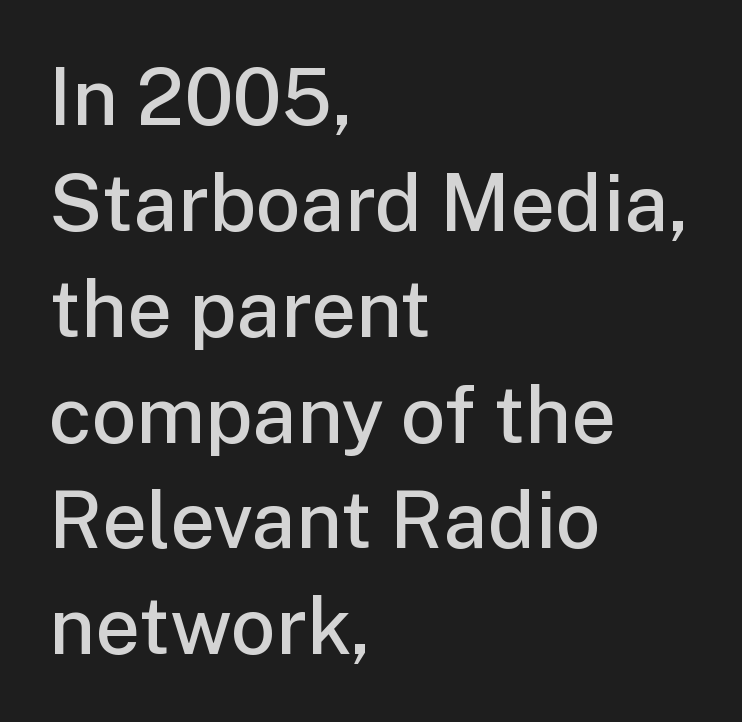
A classic flush-left, rag-right setting is used for this passage. Ascenders rise straight up at ninety degrees. The gap between lines stays unmarked. Characters follow at the spacing the type designer built in. A typesetter would call this proportional, since set widths differ per character.
